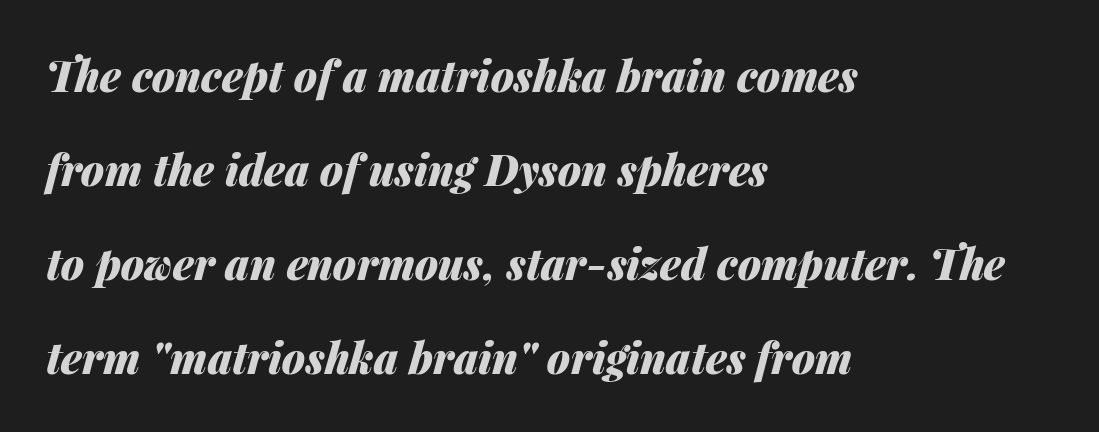
Leading: increased. Italic: yes, the glyphs are oblique. These lines are rendered in a variable-pitch font. Descender tails drop into unmarked territory. Leftover space on each line is placed entirely after the last word. Emphasis by weight is at full strength: bold.
